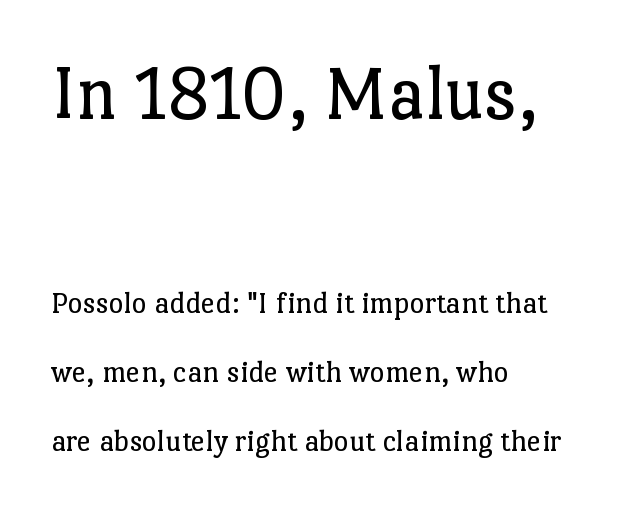
{"serif": "yes", "italic": "no", "bold": "no", "weight": "regular", "width": "normal", "stroke_contrast": "low", "x_height": "medium", "monospaced": "no", "underline": "no", "align": "left", "line_spacing": "loose", "line_spacing_ratio": 2.16, "letter_spacing": "normal", "letter_spacing_em": 0.0, "larger_block": "first", "size_ratio": 2.47, "glyph_px": 79}
